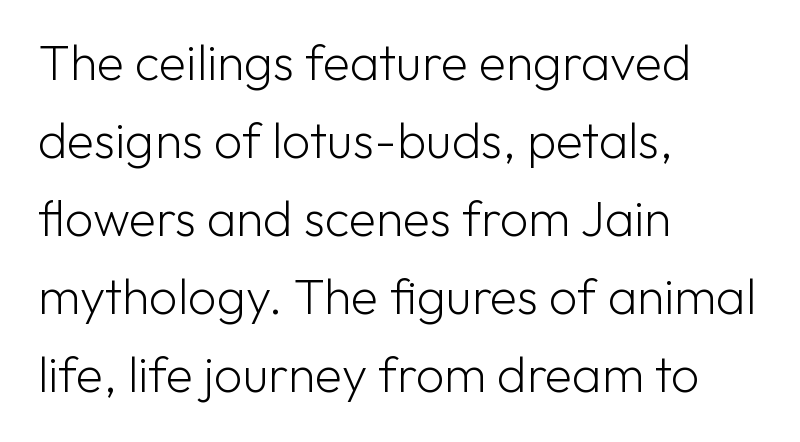
Typographically, this falls in the sans-serif category. Heft: none added — not bold. This rendering leaves character spacing at its baseline value. This sample has the flowing, uneven cadence of proportional lettering.
